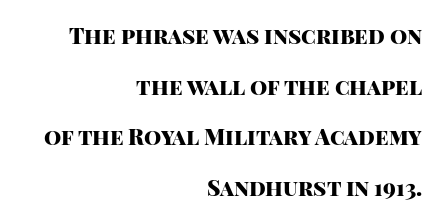
The image shows 22 px bold type, upright; set right-aligned, loose line spacing (2.3x), normal letter spacing, not underlined.
